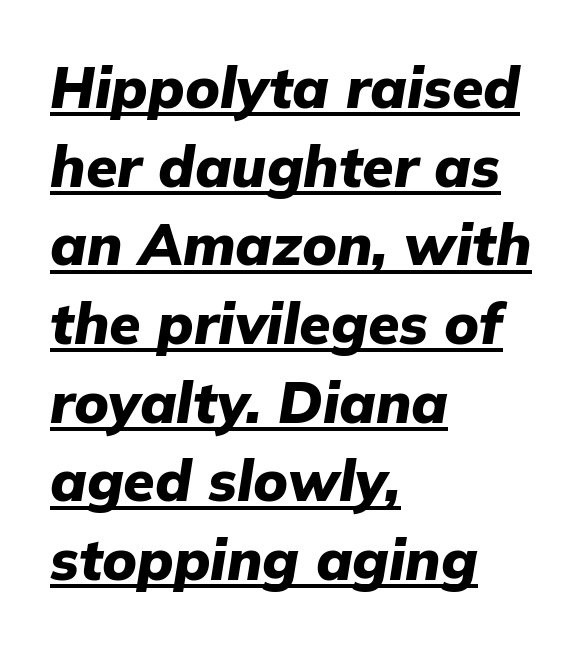
The image shows 57 px heavy type, italic (leaning right); set left-aligned, normal line spacing (1.38x), normal letter spacing, underlined; low stroke contrast and a medium x-height.
